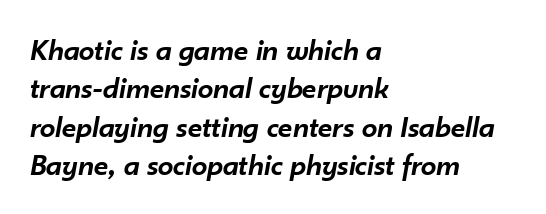
The image shows 31 px semibold type, italic (leaning right); set left-aligned, line spacing 1.24x, normal letter spacing, not underlined; low stroke contrast and a small x-height.
